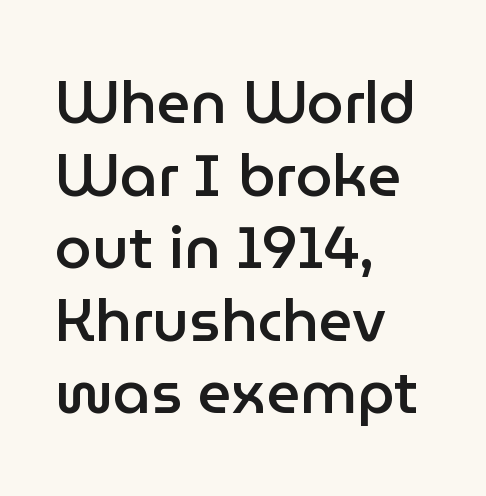
The image shows 59 px semibold sans-serif type, upright; set left-aligned, line spacing 1.23x, normal letter spacing, not underlined; low stroke contrast and a medium x-height.
